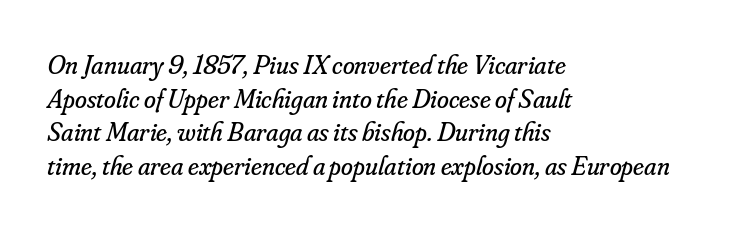
{"italic": "yes", "lean": "right", "slant_degrees": 16, "bold": "no", "underline": "no", "align": "left", "line_spacing": "normal", "line_spacing_ratio": 1.25, "letter_spacing": "normal", "letter_spacing_em": 0.0, "glyph_px": 27}
